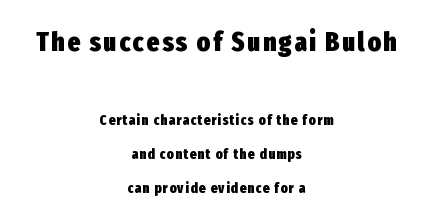
{"italic": "no", "bold": "yes", "underline": "no", "align": "center", "line_spacing": "loose", "line_spacing_ratio": 2.4, "larger_block": "first", "size_ratio": 1.93, "glyph_px": 27}
